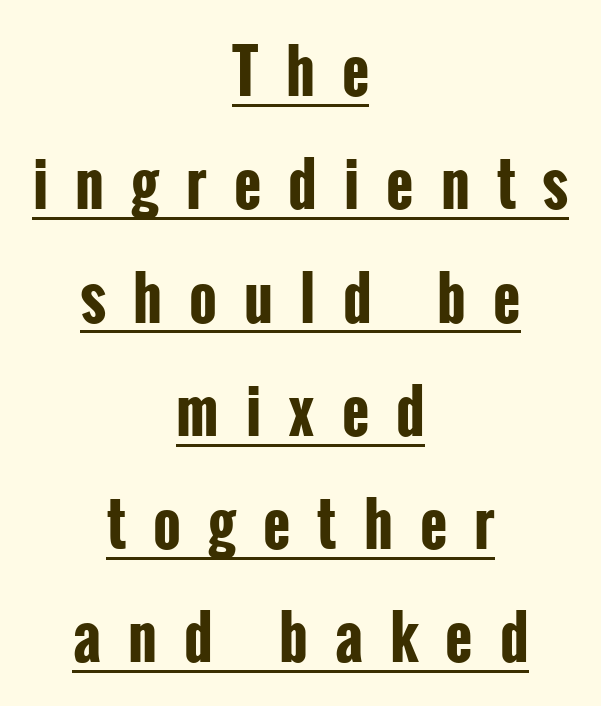
Q: Is the text bold? A: Yes.
Q: Is the text italic (slanted)? A: No, it is upright.
Q: Is the typeface a serif or a sans-serif typeface? A: Sans-serif.
Q: Is the text underlined? A: Yes.
Q: How is the paragraph aligned? A: Centered.
Q: Is the spacing between letters normal or unusually wide? A: Unusually wide.
Q: Is the spacing between lines tight, normal or loose? A: Loose.
Q: Width (condensed, normal, or wide)? A: Condensed.
Q: Stroke contrast? A: Low.
Q: x-height? A: Medium.
Q: Monospaced? A: No.
